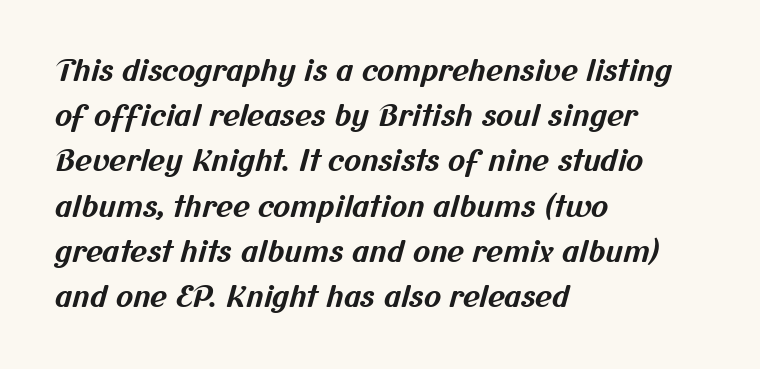
The image shows 29 px bold sans-serif type; set left-aligned, normal line spacing (1.56x), normal letter spacing, not underlined; medium stroke contrast and a medium x-height.
